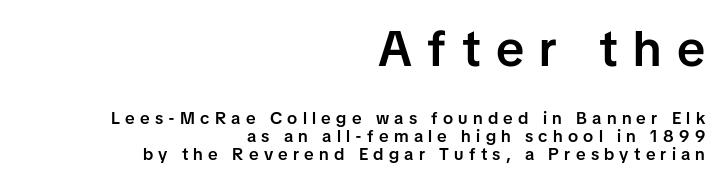
The image shows 50 px semibold sans-serif type, upright; set right-aligned, tight line spacing (1.03x), unusually wide letter spacing (+0.31 em), not underlined; the first (top) block is 2.94x larger; low stroke contrast and a medium x-height.
